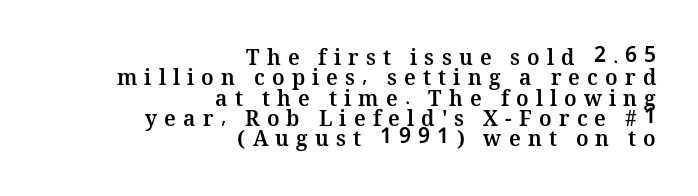
Q: Is the text bold? A: Yes.
Q: Is the text italic (slanted)? A: No, it is upright.
Q: Is the text underlined? A: No.
Q: How is the paragraph aligned? A: Right-aligned.
Q: Is the spacing between letters normal or unusually wide? A: Unusually wide.
Q: Is the spacing between lines tight, normal or loose? A: Tight.
